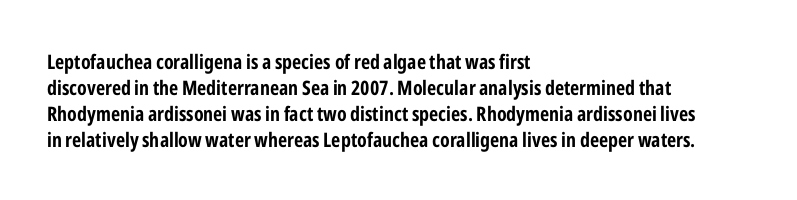
The image shows 20 px bold type, upright; set left-aligned, normal line spacing (1.3x), normal letter spacing, not underlined.
